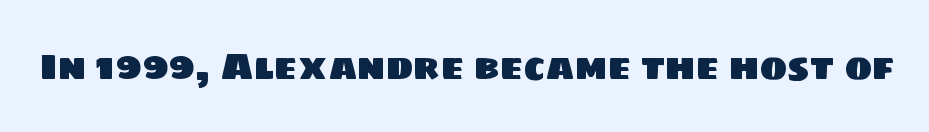
Q: Is the typeface a serif or a sans-serif typeface? A: Sans-serif.
Q: Is the text underlined? A: No.
Q: Is the spacing between letters normal or unusually wide? A: Normal.
Q: Width (condensed, normal, or wide)? A: Normal.
Q: Stroke contrast? A: Low.
Q: x-height? A: Large.
Q: Monospaced? A: No.
